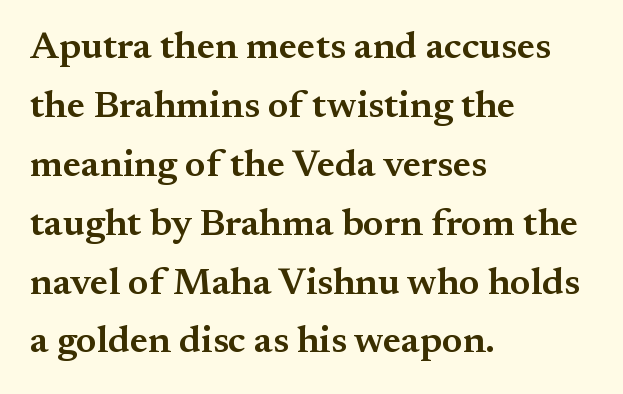
{"serif": "yes", "italic": "no", "bold": "semi", "weight": "semibold", "width": "normal", "stroke_contrast": "medium", "x_height": "small", "monospaced": "no", "underline": "no", "align": "left", "line_spacing": "normal", "line_spacing_ratio": 1.55, "letter_spacing": "normal", "letter_spacing_em": 0.0, "glyph_px": 38}
